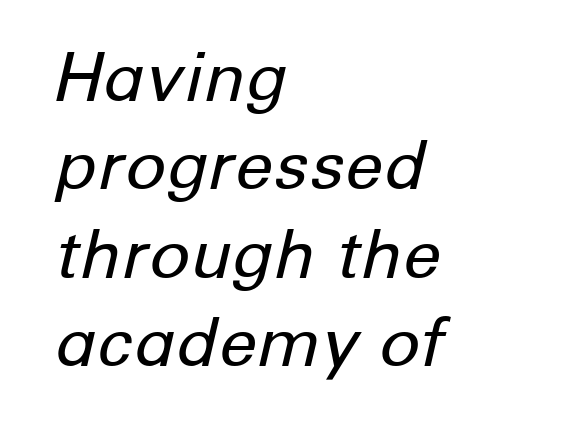
The image shows 68 px regular-weight type, italic (leaning right); set left-aligned, normal line spacing (1.3x), normal letter spacing, not underlined; low stroke contrast and a medium x-height.
